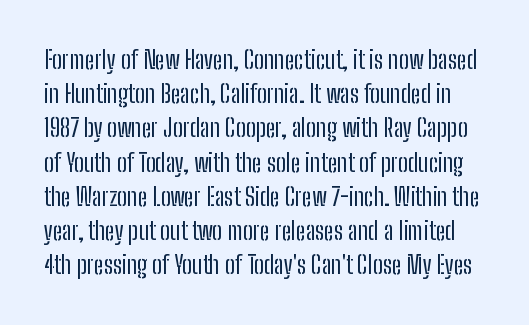
{"italic": "no", "bold": "no", "underline": "no", "line_spacing": "normal", "line_spacing_ratio": 1.37, "letter_spacing": "normal", "letter_spacing_em": 0.0, "glyph_px": 25}
